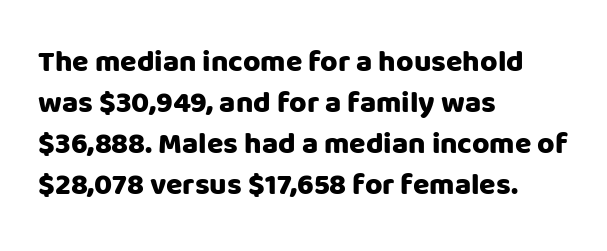
You could not count columns in this text — the font is proportionally spaced. Between one letter and the next there's only the usual sliver of space. Notice how thick the strokes are: this is what a full bold looks like. A roman cut, with each character standing at attention. The typesetter chose a ragged-right arrangement here.
